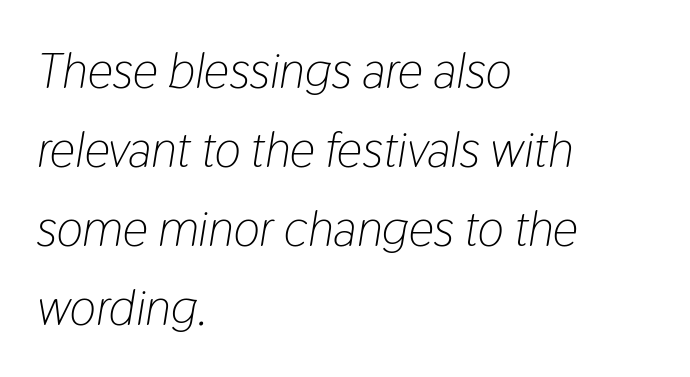
Anything drawn beneath the words? Only blank space. Regarding leading, the lines here are spaced in the standard way. Note the varied advance widths — an 'i' is clearly narrower than an 'm'. Style check: oblique. Does the copy run flush right? No — it runs flush left. Vertical stems look standard width or narrower in stroke.
